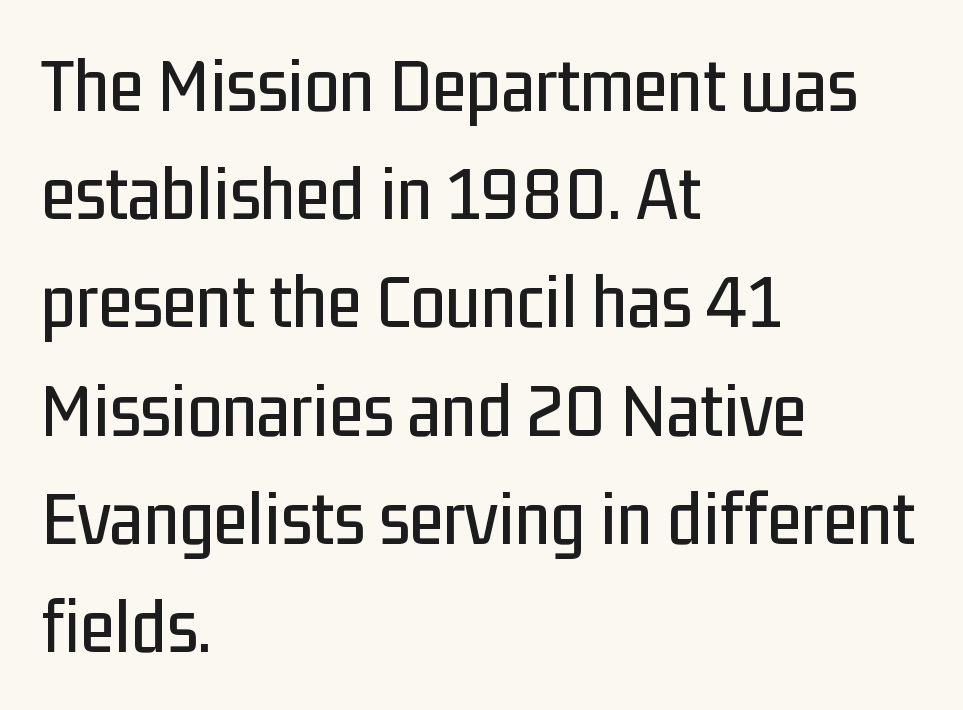
The image shows 79 px condensed sans-serif type, upright; set left-aligned, normal line spacing (1.37x), normal letter spacing, not underlined; low stroke contrast and a medium x-height.
